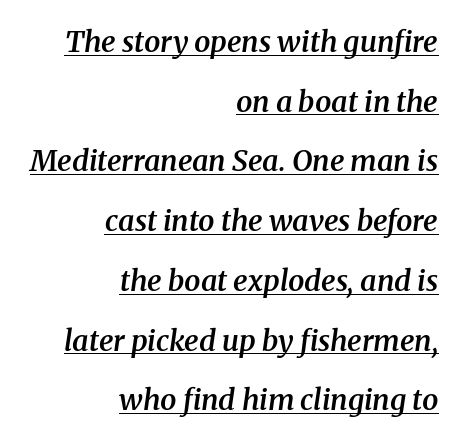
{"serif": "yes", "italic": "yes", "lean": "right", "slant_degrees": 8, "bold": "semi", "weight": "semibold", "width": "normal", "stroke_contrast": "medium", "x_height": "medium", "monospaced": "no", "underline": "yes", "align": "right", "line_spacing": "loose", "line_spacing_ratio": 2.06, "letter_spacing": "normal", "letter_spacing_em": 0.0, "glyph_px": 29}
